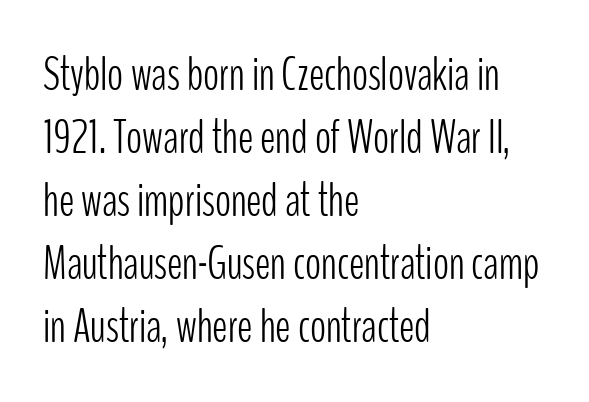
{"serif": "no", "italic": "no", "bold": "no", "weight": "light", "width": "condensed", "stroke_contrast": "low", "x_height": "medium", "monospaced": "no", "underline": "no", "align": "left", "line_spacing": "normal", "line_spacing_ratio": 1.34, "letter_spacing": "normal", "letter_spacing_em": 0.0, "glyph_px": 47}
